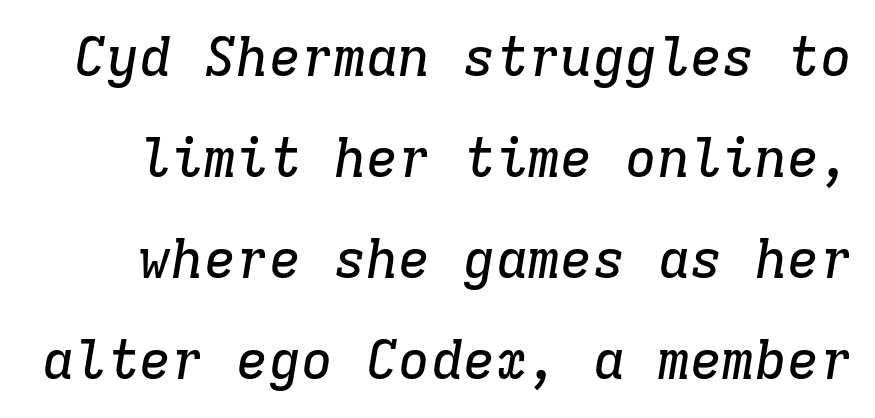
The image shows 54 px serif type, italic (leaning right), monospaced; set line spacing 1.87x, normal letter spacing, not underlined; low stroke contrast and a medium x-height.
